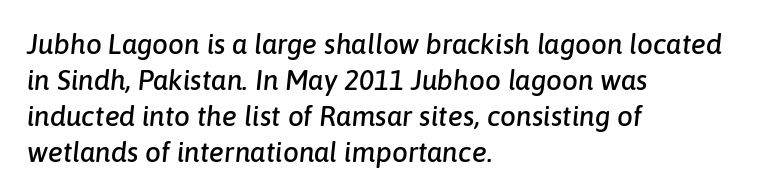
Q: Is the text italic (slanted)? A: Yes, it leans right by about 6 degrees.
Q: Is the text underlined? A: No.
Q: How is the paragraph aligned? A: Left-aligned.
Q: Is the spacing between letters normal or unusually wide? A: Normal.
Q: Is the spacing between lines tight, normal or loose? A: Normal.
Q: Width (condensed, normal, or wide)? A: Normal.
Q: Stroke contrast? A: Low.
Q: x-height? A: Medium.
Q: Monospaced? A: No.
